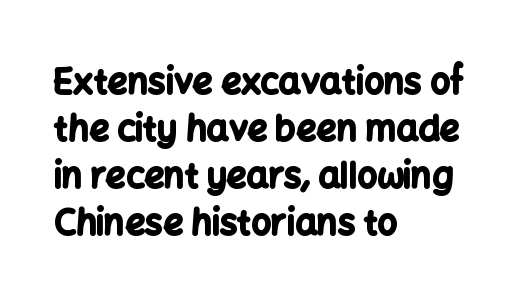
{"serif": "no", "italic": "no", "bold": "yes", "weight": "bold", "width": "normal", "stroke_contrast": "low", "x_height": "medium", "monospaced": "no", "underline": "no", "align": "left", "line_spacing": "normal", "line_spacing_ratio": 1.34, "letter_spacing": "normal", "letter_spacing_em": 0.0, "glyph_px": 35}
